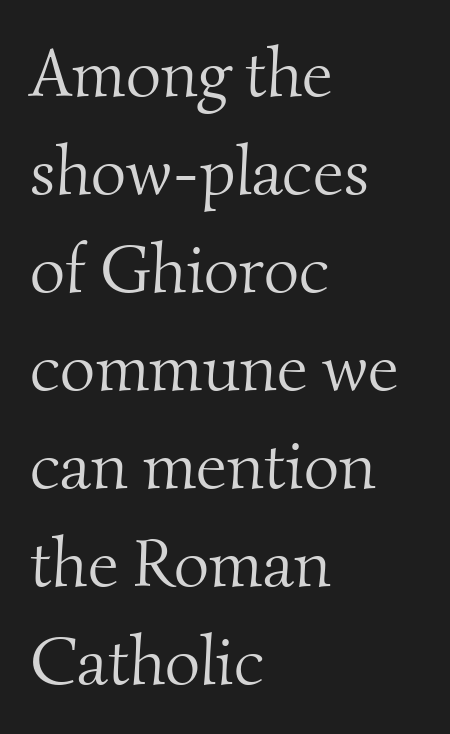
Q: Is the text bold? A: No.
Q: Is the typeface a serif or a sans-serif typeface? A: Serif.
Q: Is the text underlined? A: No.
Q: How is the paragraph aligned? A: Left-aligned.
Q: Is the spacing between letters normal or unusually wide? A: Normal.
Q: Is the spacing between lines tight, normal or loose? A: Normal.
Q: Width (condensed, normal, or wide)? A: Normal.
Q: Stroke contrast? A: Medium.
Q: x-height? A: Small.
Q: Monospaced? A: No.
